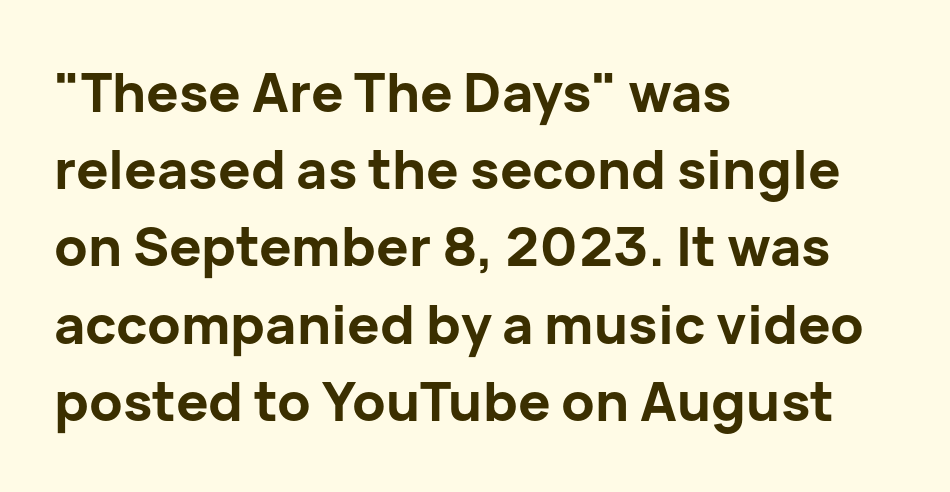
To sum up the face: it is a sans, with no serifs. Leftover space on each line is placed entirely after the last word. Notice how descenders clear the ascenders below comfortably — that's standard leading. The lettering holds an erect, upright posture throughout. The characters look thick and weighty, a clear bold.
